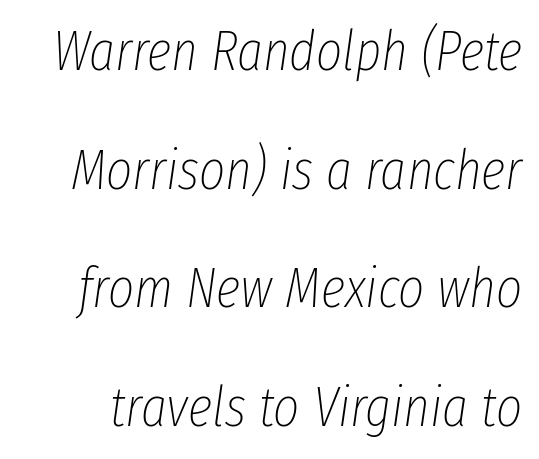
Q: Is the text bold? A: No.
Q: Is the text italic (slanted)? A: Yes, it leans right by about 8 degrees.
Q: Is the text underlined? A: No.
Q: Is the spacing between letters normal or unusually wide? A: Normal.
Q: Is the spacing between lines tight, normal or loose? A: Loose.
Q: Width (condensed, normal, or wide)? A: Condensed.
Q: Stroke contrast? A: Low.
Q: x-height? A: Medium.
Q: Monospaced? A: No.
